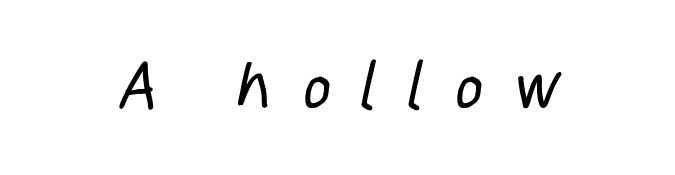
Q: Is the typeface a serif or a sans-serif typeface? A: Sans-serif.
Q: Is the text underlined? A: No.
Q: Is the spacing between letters normal or unusually wide? A: Unusually wide.
Q: Width (condensed, normal, or wide)? A: Condensed.
Q: Stroke contrast? A: Low.
Q: x-height? A: Medium.
Q: Monospaced? A: No.
